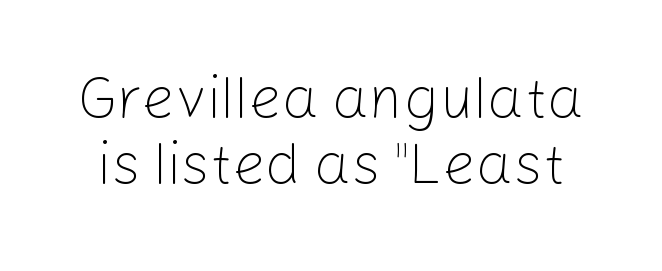
Decoration check: the copy has no underline. Note the varied advance widths — an 'i' is clearly narrower than an 'm'. The passage shown has conventional tracking throughout. Interline gaps are noticeably narrow in this sample.
